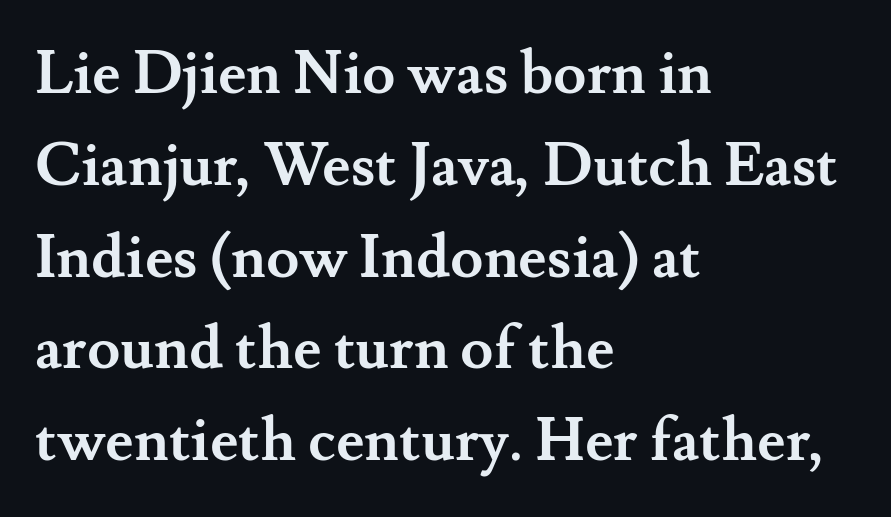
The image shows 60 px semibold serif type, upright; set left-aligned, normal line spacing (1.53x), normal letter spacing, not underlined; medium stroke contrast and a small x-height.
